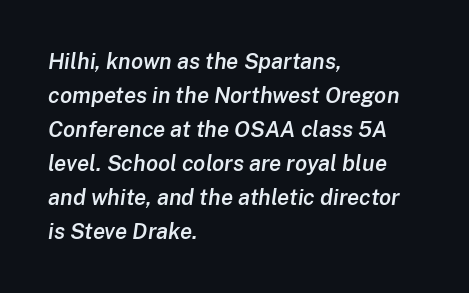
Summary of vertical rhythm: regular, with standard interline spacing. The face used here is rendered with its standard letterfit. Slant detected: the letters are inclined. Horizontally, the lines are justified to the leading edge only.
